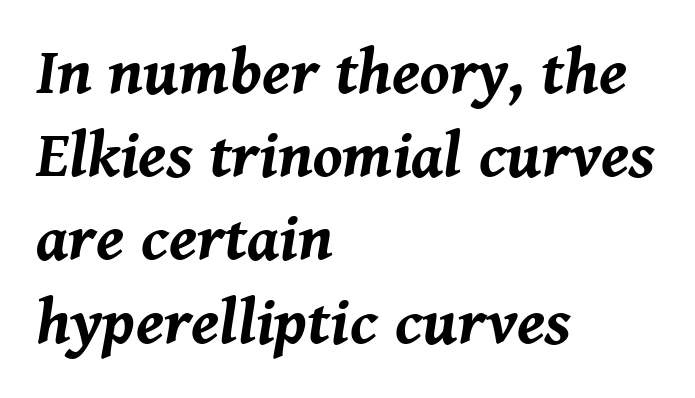
The image shows 65 px bold type, italic (leaning right); set left-aligned, normal line spacing (1.28x), normal letter spacing, not underlined; medium stroke contrast and a medium x-height.
